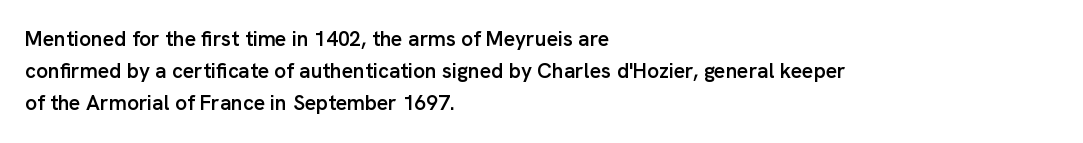
{"italic": "no", "bold": "semi", "underline": "no", "align": "left", "line_spacing": "normal", "line_spacing_ratio": 1.53, "letter_spacing": "normal", "letter_spacing_em": 0.0, "glyph_px": 21}
